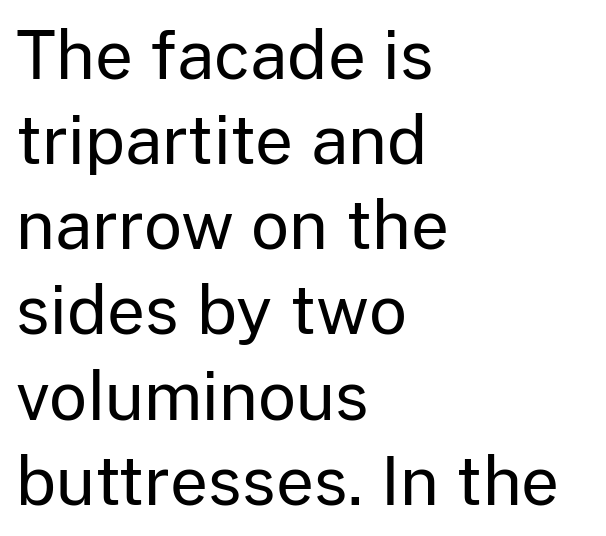
Default kerning and tracking; the words read as compact shapes. Typeset ragged right — the left edge is the straight one. Rule under the text: the space is simply empty. Leading matches the norm, producing a regular column.
